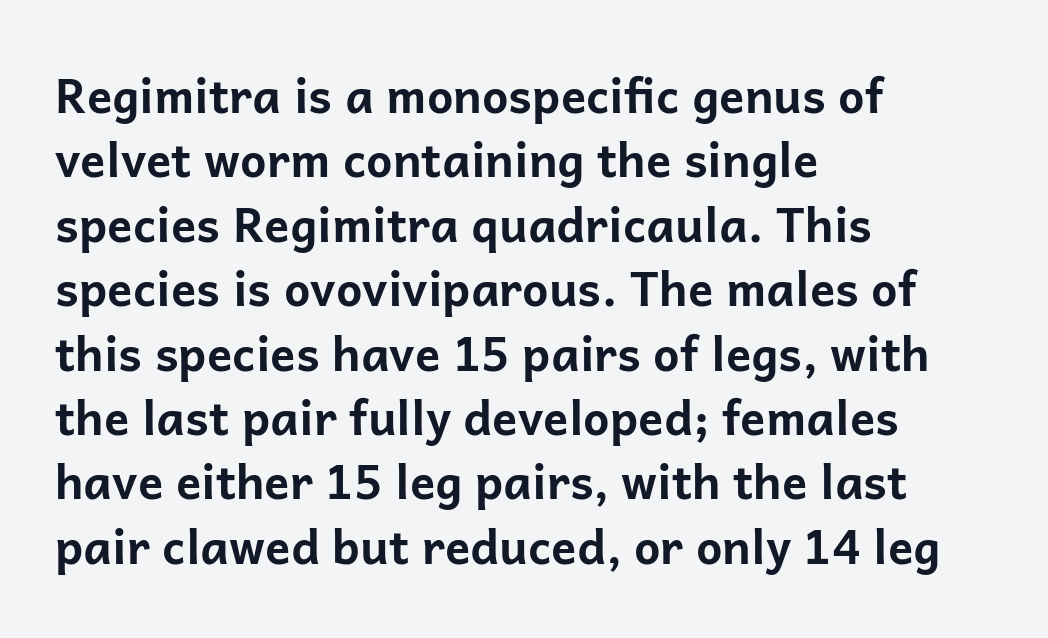
Designer's note — italics off, roman on. This rendering leaves character spacing at its baseline value. Each letter keeps its own natural width here, so spacing adapts to shape. Chunky letters — that's bold for sure. Typeset ragged right — the left edge is the straight one.
